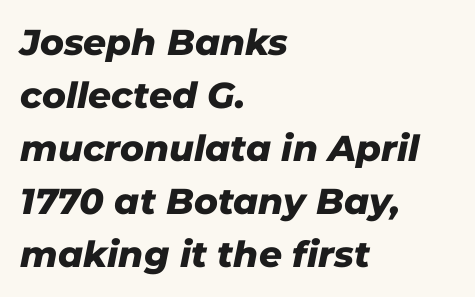
{"italic": "yes", "lean": "right", "slant_degrees": 11, "bold": "yes", "weight": "heavy", "width": "normal", "stroke_contrast": "low", "x_height": "medium", "monospaced": "no", "underline": "no", "align": "left", "line_spacing": "normal", "line_spacing_ratio": 1.47, "letter_spacing": "normal", "letter_spacing_em": 0.0, "glyph_px": 36}
